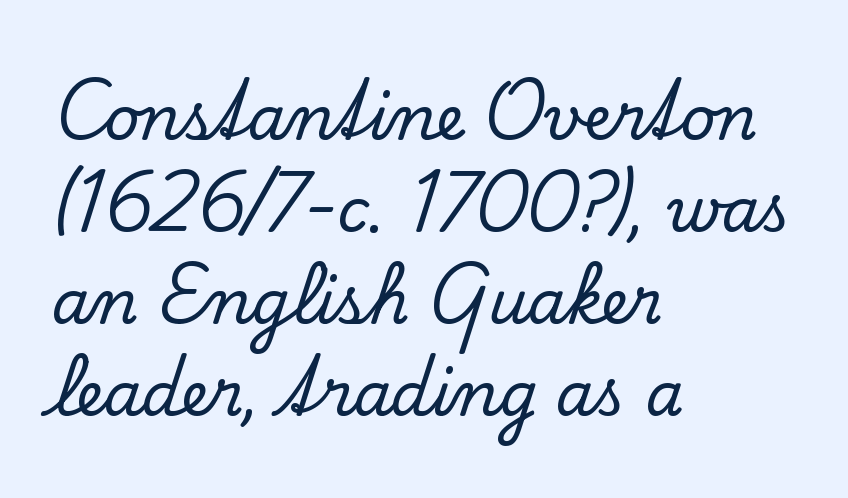
The image shows 61 px serif type; set left-aligned, normal line spacing (1.51x), normal letter spacing, not underlined; low stroke contrast and a small x-height.
